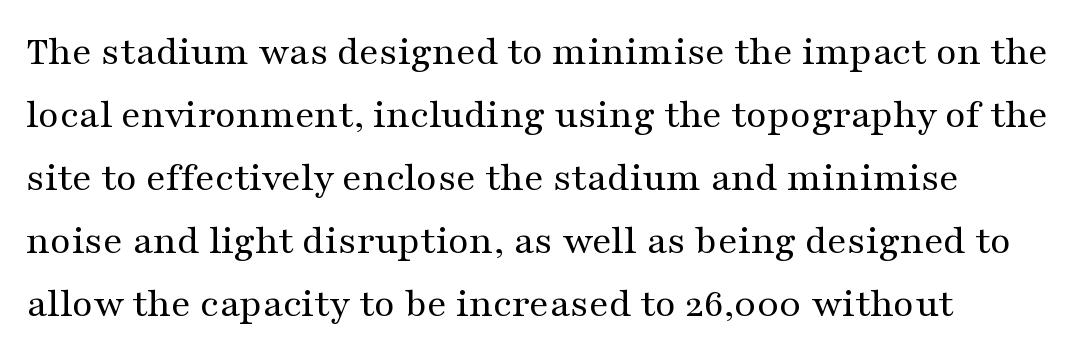
The image shows 42 px regular-weight, wide serif type, upright; set left-aligned, normal line spacing (1.5x), normal letter spacing, not underlined; medium stroke contrast and a medium x-height.
